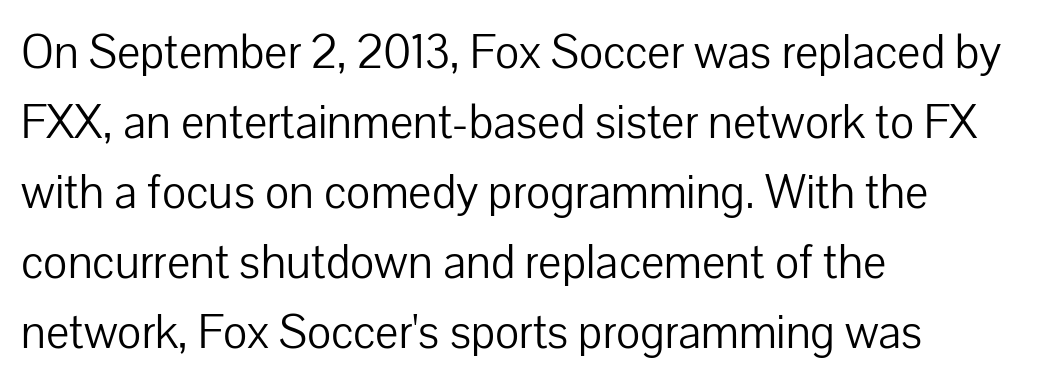
Q: Is the text bold? A: No.
Q: Is the text italic (slanted)? A: No, it is upright.
Q: Is the typeface a serif or a sans-serif typeface? A: Sans-serif.
Q: Is the text underlined? A: No.
Q: How is the paragraph aligned? A: Left-aligned.
Q: Is the spacing between letters normal or unusually wide? A: Normal.
Q: Is the spacing between lines tight, normal or loose? A: Normal.
Q: Width (condensed, normal, or wide)? A: Normal.
Q: Stroke contrast? A: Low.
Q: x-height? A: Medium.
Q: Monospaced? A: No.
